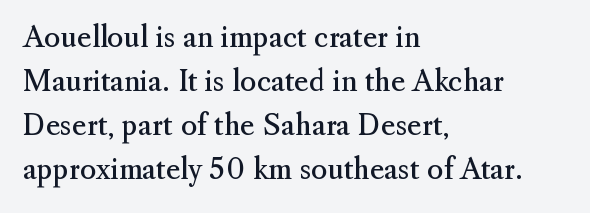
Q: Is the text bold? A: No.
Q: Is the text italic (slanted)? A: No, it is upright.
Q: Is the typeface a serif or a sans-serif typeface? A: Serif.
Q: Is the text underlined? A: No.
Q: How is the paragraph aligned? A: Left-aligned.
Q: Is the spacing between letters normal or unusually wide? A: Normal.
Q: Is the spacing between lines tight, normal or loose? A: Normal.
Q: Width (condensed, normal, or wide)? A: Normal.
Q: Stroke contrast? A: Medium.
Q: x-height? A: Small.
Q: Monospaced? A: No.
